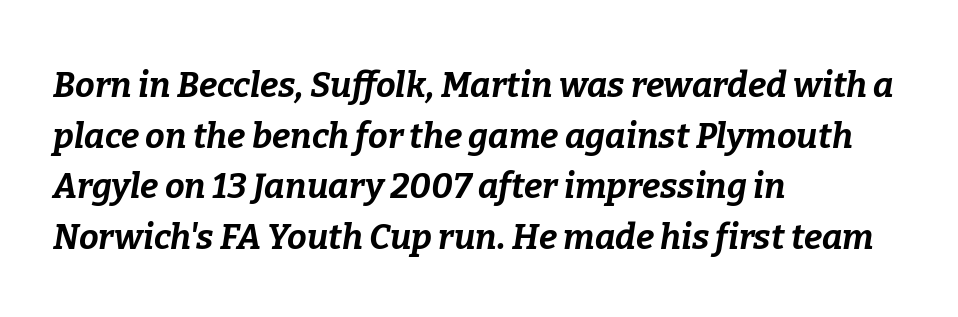
The image shows 35 px bold type, italic (leaning right); set left-aligned, normal line spacing (1.45x), normal letter spacing, not underlined; low stroke contrast and a medium x-height.
